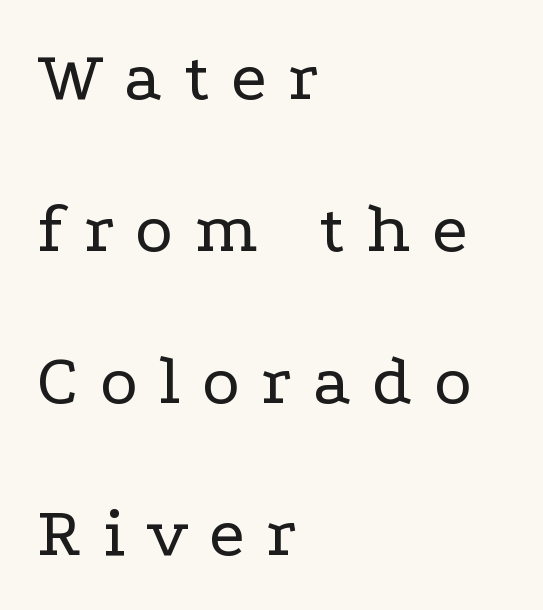
Tall strokes in this sample are plumb rather than angled. Typographically, this falls in the serif category. The rag falls on the right side of this text block. Spacing verdict: proportional, widths tailored to each character. Does extra space separate the letters? Yes, quite a lot of it. Stem width sits at or under what a default text font uses.
